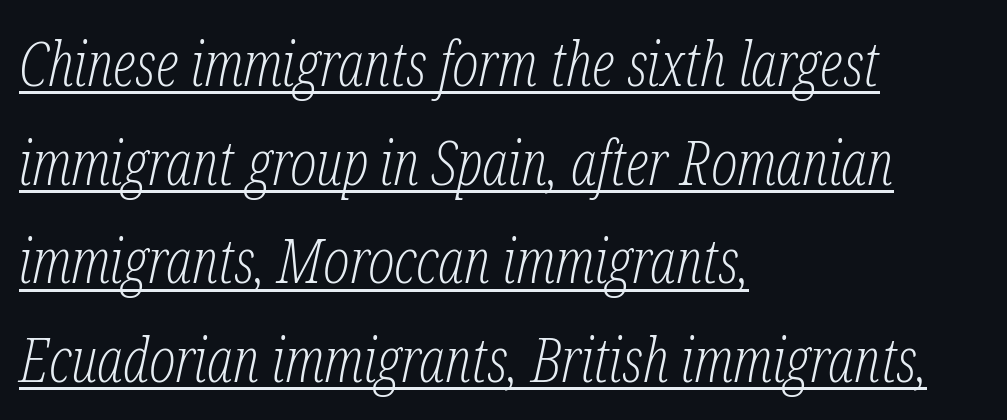
The image shows 62 px light, condensed serif type, italic (leaning right); set left-aligned, normal line spacing (1.59x), normal letter spacing, underlined; low stroke contrast and a medium x-height.
